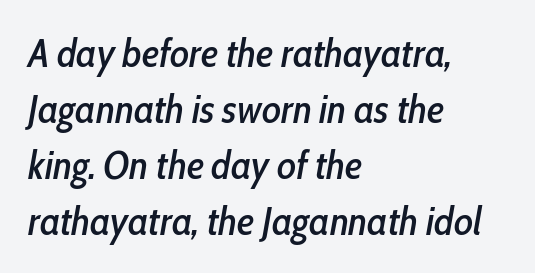
Q: Is the text italic (slanted)? A: Yes, it leans right by about 10 degrees.
Q: Is the text underlined? A: No.
Q: How is the paragraph aligned? A: Left-aligned.
Q: Is the spacing between letters normal or unusually wide? A: Normal.
Q: Is the spacing between lines tight, normal or loose? A: Normal.
Q: Width (condensed, normal, or wide)? A: Condensed.
Q: Stroke contrast? A: Low.
Q: x-height? A: Medium.
Q: Monospaced? A: No.
